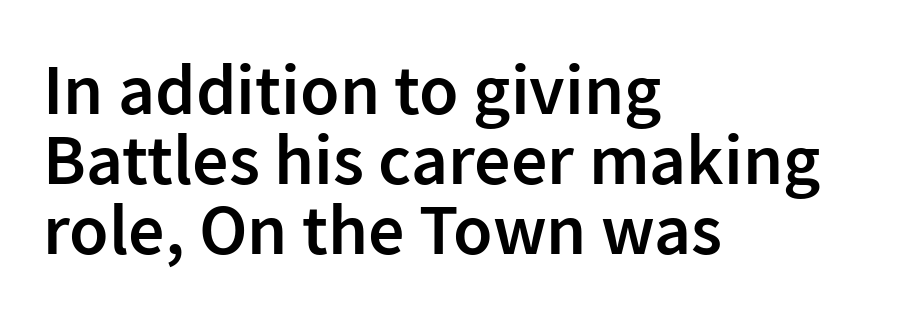
The typeface chosen for these lines omits serifs. Cramped leading. Ascenders rise straight up at ninety degrees. The space directly below the letters is spotless. Honestly, the letter spacing is just normal — you wouldn't notice it. The rendering uses natural spacing where letterforms have individual widths.
